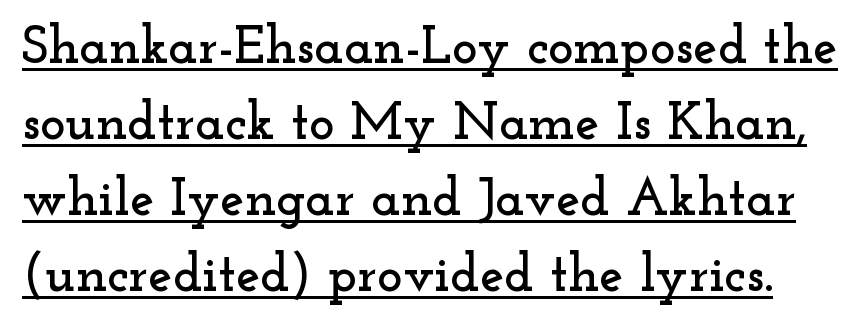
{"serif": "yes", "italic": "no", "width": "wide", "stroke_contrast": "low", "x_height": "small", "monospaced": "no", "underline": "yes", "line_spacing": "normal", "line_spacing_ratio": 1.41, "letter_spacing": "normal", "letter_spacing_em": 0.0, "glyph_px": 54}
